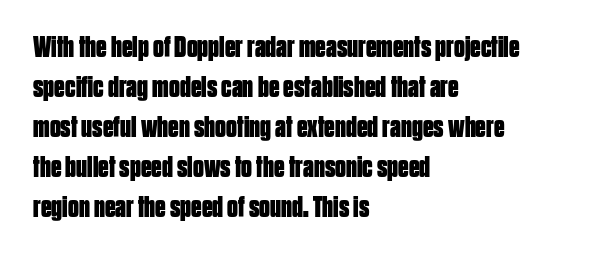
{"serif": "no", "italic": "no", "bold": "yes", "weight": "bold", "width": "condensed", "stroke_contrast": "low", "x_height": "large", "monospaced": "no", "underline": "no", "align": "left", "line_spacing": "normal", "line_spacing_ratio": 1.33, "letter_spacing": "normal", "letter_spacing_em": 0.0, "glyph_px": 30}
